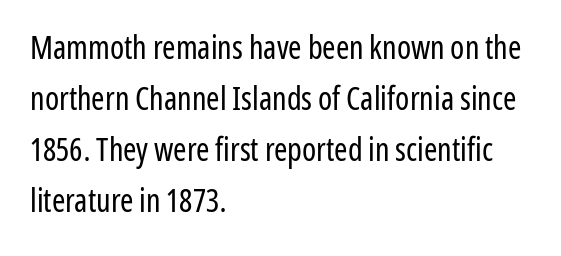
The image shows 32 px regular-weight, condensed sans-serif type, upright; set left-aligned, normal line spacing (1.59x), normal letter spacing, not underlined; low stroke contrast and a medium x-height.
